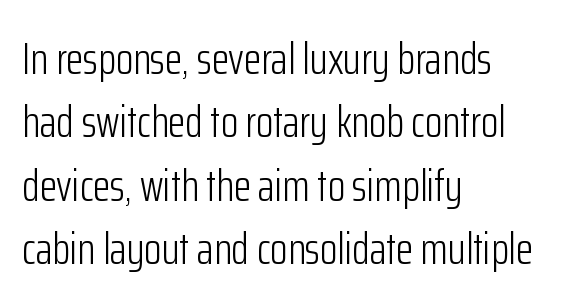
Casual observation: everything's shoved over to the left. The passage shown has conventional tracking throughout. Whoever set this chose a conventional vertical rhythm. Is this a fixed-width face? No — the glyphs have proportional, varying widths.
